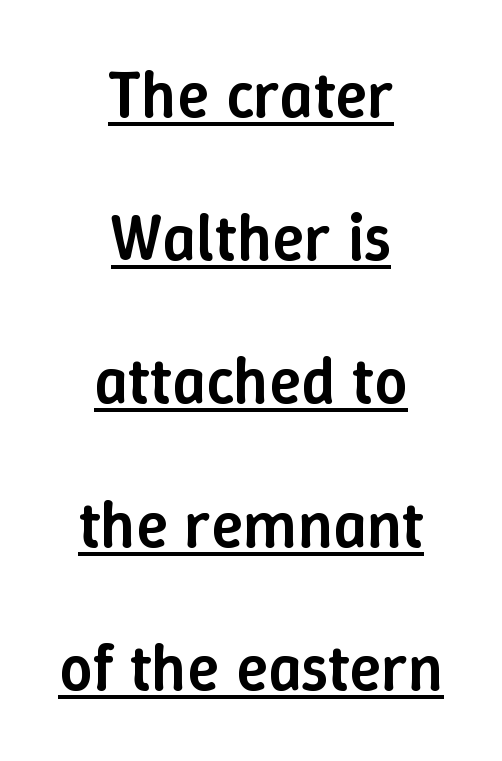
Q: Is the text bold? A: Semi-bold.
Q: Is the text italic (slanted)? A: No, it is upright.
Q: Is the text underlined? A: Yes.
Q: How is the paragraph aligned? A: Centered.
Q: Is the spacing between letters normal or unusually wide? A: Normal.
Q: Is the spacing between lines tight, normal or loose? A: Loose.
Q: Width (condensed, normal, or wide)? A: Normal.
Q: Stroke contrast? A: Low.
Q: x-height? A: Medium.
Q: Monospaced? A: No.
